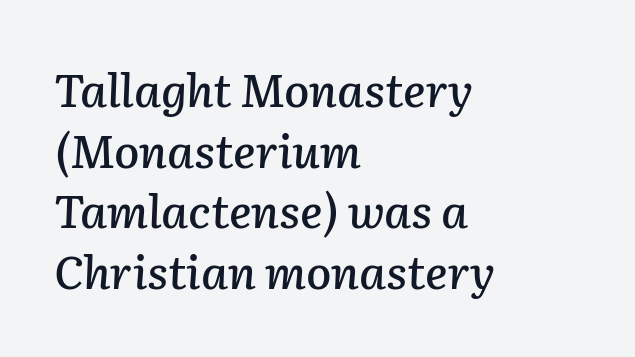
The image shows 46 px text type, italic (leaning right); set left-aligned, normal line spacing (1.32x), normal letter spacing, not underlined; low stroke contrast and a medium x-height.
